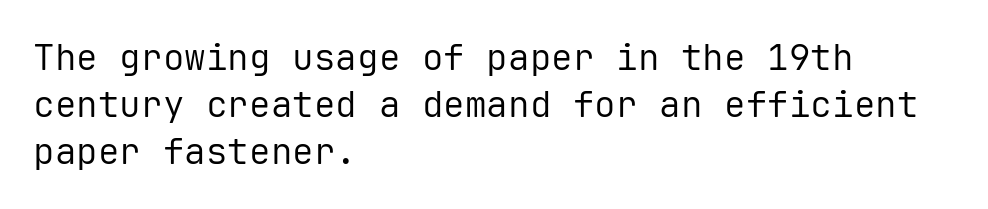
{"serif": "no", "italic": "no", "bold": "no", "weight": "regular", "width": "normal", "stroke_contrast": "low", "x_height": "medium", "monospaced": "yes", "underline": "no", "align": "left", "line_spacing": "normal", "line_spacing_ratio": 1.31, "letter_spacing": "normal", "letter_spacing_em": 0.0, "glyph_px": 36}
